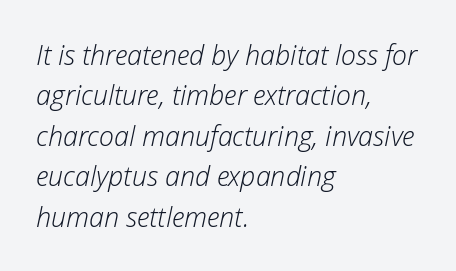
The face used here is rendered with its standard letterfit. Underlining? Definitely not there. The lettering tilts uniformly, giving the passage an italic look. The lines are quadded left. The weight would be labelled regular, book, light, or lighter still.
